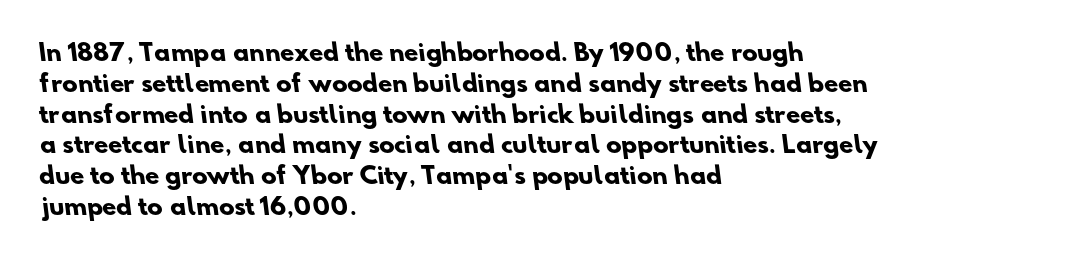
The image shows 23 px bold type; set left-aligned, normal line spacing (1.34x), normal letter spacing, not underlined.
